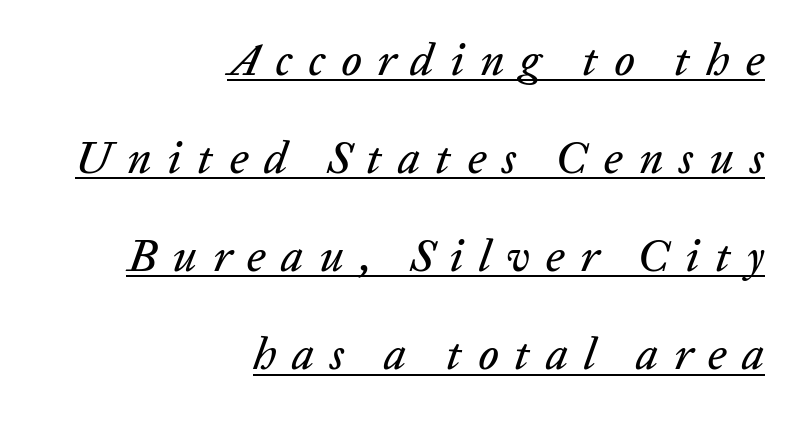
Q: Is the text italic (slanted)? A: Yes, it leans right by about 20 degrees.
Q: Is the text underlined? A: Yes.
Q: How is the paragraph aligned? A: Right-aligned.
Q: Is the spacing between letters normal or unusually wide? A: Unusually wide.
Q: Is the spacing between lines tight, normal or loose? A: Loose.
Q: Width (condensed, normal, or wide)? A: Normal.
Q: Stroke contrast? A: Low.
Q: x-height? A: Medium.
Q: Monospaced? A: No.
